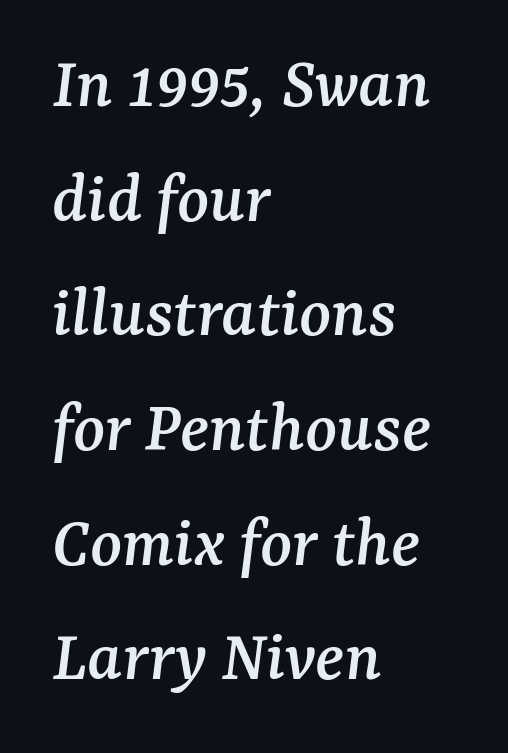
The image shows 74 px serif type, italic (leaning right); set left-aligned, normal line spacing (1.55x), normal letter spacing, not underlined; medium stroke contrast and a medium x-height.
